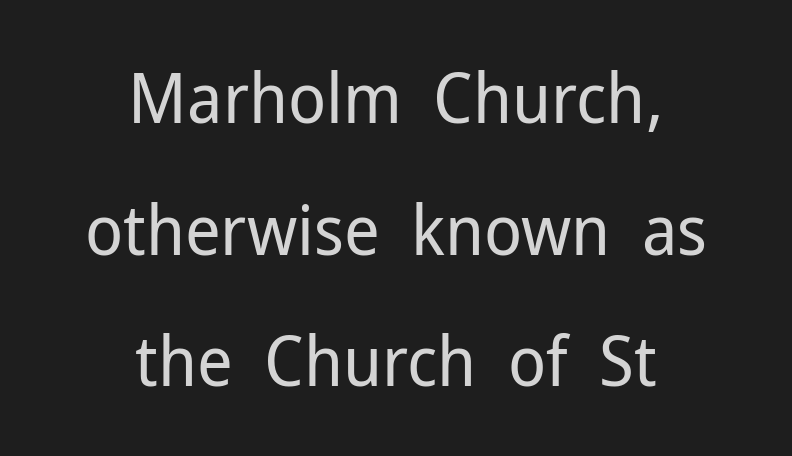
{"serif": "no", "italic": "no", "bold": "no", "weight": "regular", "width": "normal", "stroke_contrast": "low", "x_height": "medium", "monospaced": "no", "underline": "no", "align": "center", "line_spacing_ratio": 1.88, "letter_spacing": "normal", "letter_spacing_em": 0.0, "glyph_px": 70}
